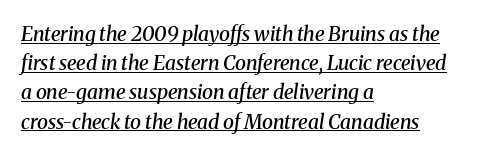
Q: Is the text bold? A: Semi-bold.
Q: Is the text italic (slanted)? A: Yes, it leans right by about 8 degrees.
Q: Is the text underlined? A: Yes.
Q: How is the paragraph aligned? A: Left-aligned.
Q: Is the spacing between letters normal or unusually wide? A: Normal.
Q: Is the spacing between lines tight, normal or loose? A: Normal.
